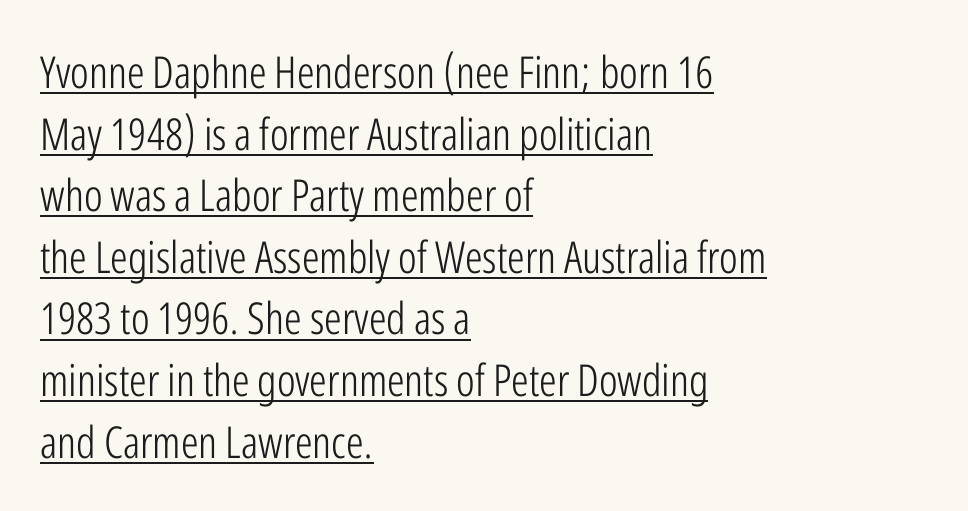
{"serif": "no", "italic": "no", "bold": "no", "weight": "light", "width": "condensed", "stroke_contrast": "low", "x_height": "medium", "monospaced": "no", "underline": "yes", "align": "left", "line_spacing": "normal", "line_spacing_ratio": 1.4, "letter_spacing": "normal", "letter_spacing_em": 0.0, "glyph_px": 44}
